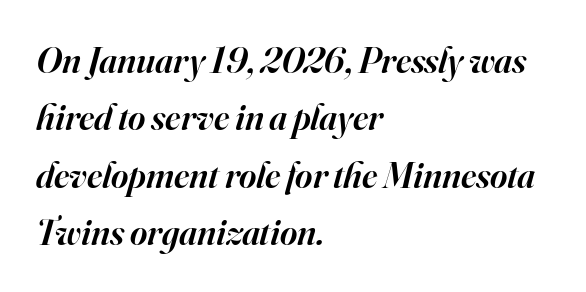
Q: Is the text bold? A: Semi-bold.
Q: Is the text italic (slanted)? A: Yes, it leans right by about 16 degrees.
Q: Is the typeface a serif or a sans-serif typeface? A: Serif.
Q: Is the text underlined? A: No.
Q: How is the paragraph aligned? A: Left-aligned.
Q: Is the spacing between letters normal or unusually wide? A: Normal.
Q: Is the spacing between lines tight, normal or loose? A: Normal.
Q: Width (condensed, normal, or wide)? A: Normal.
Q: Stroke contrast? A: High.
Q: x-height? A: Small.
Q: Monospaced? A: No.
